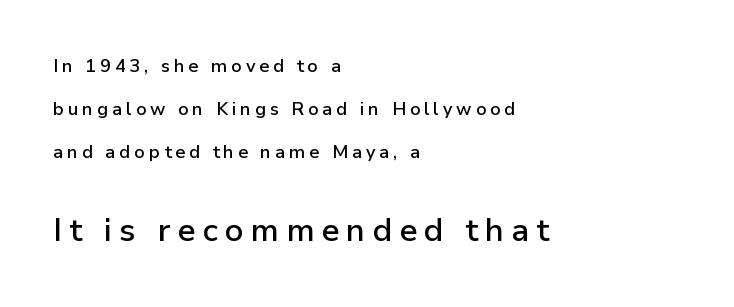
The image shows 32 px semibold sans-serif type, upright; set left-aligned, loose line spacing (2.4x), unusually wide letter spacing (+0.21 em), not underlined; the second (bottom) block is 1.78x larger; low stroke contrast and a medium x-height.
